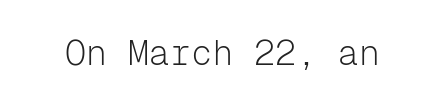
Q: Is the text bold? A: No.
Q: Is the text italic (slanted)? A: No, it is upright.
Q: Is the typeface a serif or a sans-serif typeface? A: Sans-serif.
Q: Is the text underlined? A: No.
Q: Is the spacing between letters normal or unusually wide? A: Normal.
Q: Width (condensed, normal, or wide)? A: Normal.
Q: Stroke contrast? A: Low.
Q: x-height? A: Medium.
Q: Monospaced? A: Yes.
